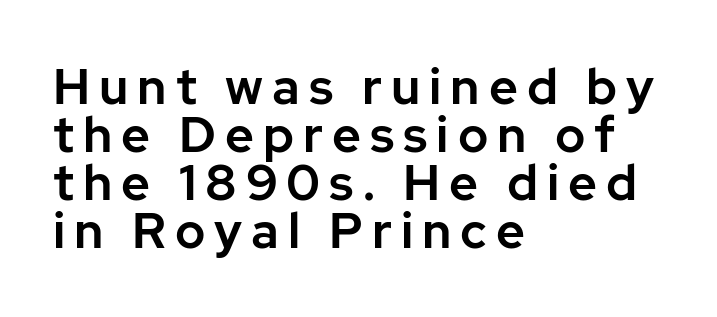
Anything drawn beneath the words? Only blank space. The type family on display is of the sans-serif kind. Italic? Not at all — the glyphs are vertical. The vertical gap from one line to the next is small.
